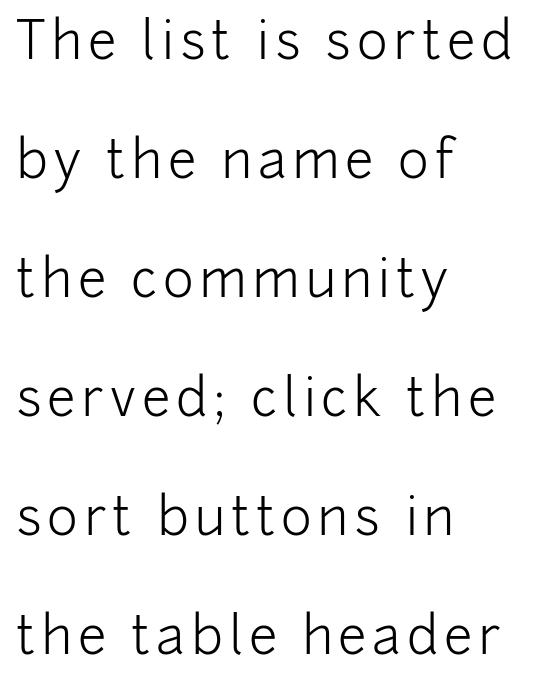
Q: Is the text bold? A: No.
Q: Is the text italic (slanted)? A: No, it is upright.
Q: Is the typeface a serif or a sans-serif typeface? A: Sans-serif.
Q: Is the text underlined? A: No.
Q: How is the paragraph aligned? A: Left-aligned.
Q: Is the spacing between lines tight, normal or loose? A: Loose.
Q: Width (condensed, normal, or wide)? A: Normal.
Q: Stroke contrast? A: Low.
Q: x-height? A: Medium.
Q: Monospaced? A: No.
